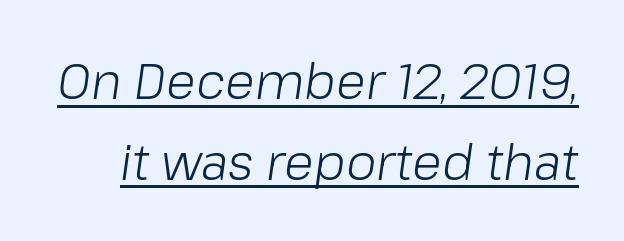
{"italic": "yes", "lean": "right", "slant_degrees": 8, "bold": "no", "weight": "light", "width": "normal", "stroke_contrast": "low", "x_height": "medium", "monospaced": "no", "underline": "yes", "line_spacing": "normal", "line_spacing_ratio": 1.65, "letter_spacing": "normal", "letter_spacing_em": 0.0, "glyph_px": 49}
